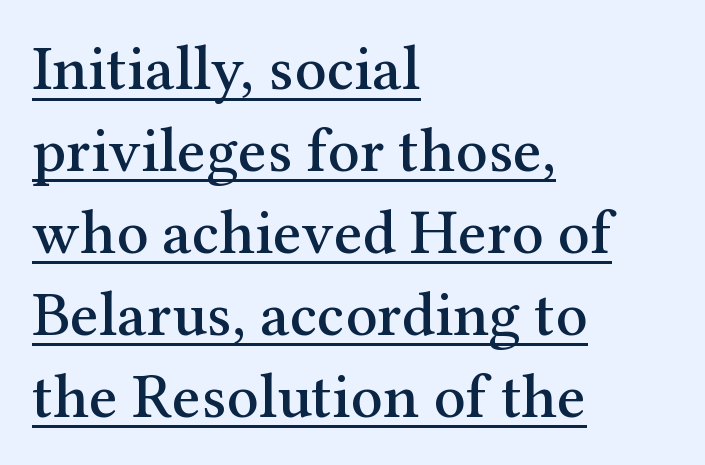
Q: Is the text italic (slanted)? A: No, it is upright.
Q: Is the typeface a serif or a sans-serif typeface? A: Serif.
Q: Is the text underlined? A: Yes.
Q: How is the paragraph aligned? A: Left-aligned.
Q: Is the spacing between letters normal or unusually wide? A: Normal.
Q: Is the spacing between lines tight, normal or loose? A: Normal.
Q: Width (condensed, normal, or wide)? A: Normal.
Q: Stroke contrast? A: Medium.
Q: x-height? A: Medium.
Q: Monospaced? A: No.
